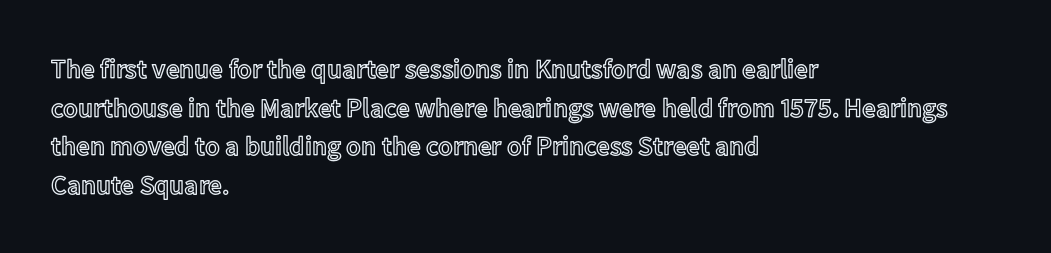
The image shows 27 px text type, upright; set left-aligned, normal line spacing (1.43x), normal letter spacing, not underlined.
